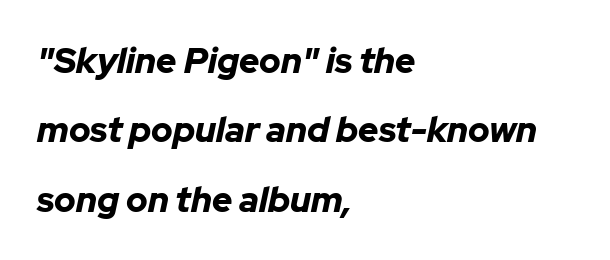
Q: Is the text bold? A: Yes.
Q: Is the text italic (slanted)? A: Yes, it leans right by about 12 degrees.
Q: Is the text underlined? A: No.
Q: How is the paragraph aligned? A: Left-aligned.
Q: Is the spacing between letters normal or unusually wide? A: Normal.
Q: Is the spacing between lines tight, normal or loose? A: Loose.
Q: Width (condensed, normal, or wide)? A: Normal.
Q: Stroke contrast? A: Low.
Q: x-height? A: Medium.
Q: Monospaced? A: No.
